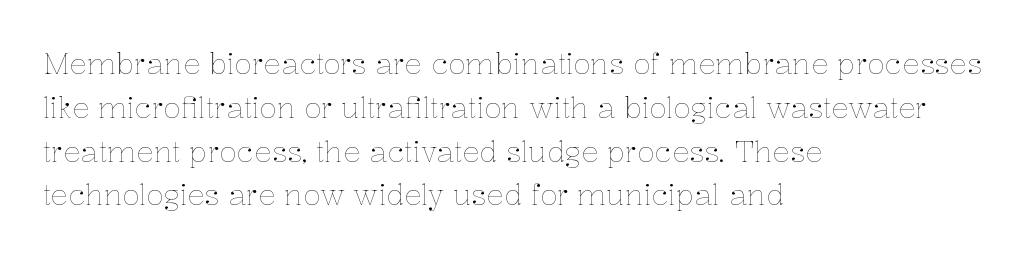
{"italic": "no", "bold": "no", "weight": "thin", "width": "normal", "stroke_contrast": "low", "x_height": "medium", "monospaced": "no", "underline": "no", "align": "left", "line_spacing": "normal", "line_spacing_ratio": 1.51, "letter_spacing": "normal", "letter_spacing_em": 0.0, "glyph_px": 29}
